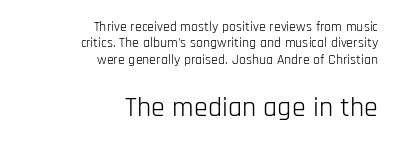
{"serif": "no", "italic": "no", "bold": "no", "weight": "light", "width": "condensed", "stroke_contrast": "low", "x_height": "large", "monospaced": "no", "underline": "no", "align": "right", "line_spacing_ratio": 1.17, "letter_spacing": "normal", "letter_spacing_em": 0.0, "larger_block": "second", "size_ratio": 2.0, "glyph_px": 28}
